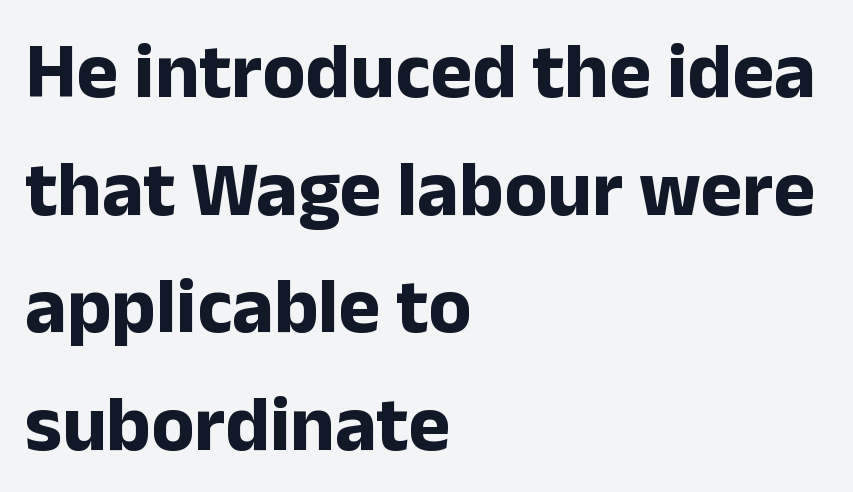
The image shows 79 px bold sans-serif type, upright; set left-aligned, normal line spacing (1.49x), normal letter spacing, not underlined; low stroke contrast and a medium x-height.
